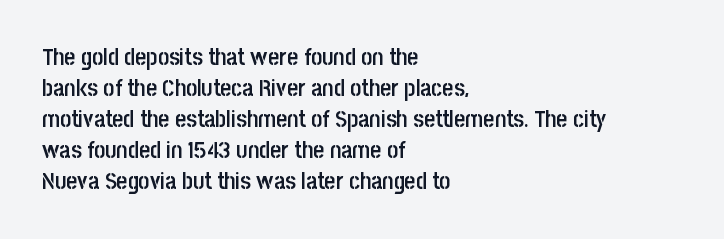
{"italic": "no", "bold": "semi", "underline": "no", "align": "left", "line_spacing": "normal", "line_spacing_ratio": 1.29, "letter_spacing": "normal", "letter_spacing_em": 0.0, "glyph_px": 24}
